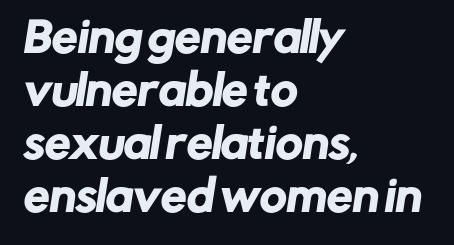
Q: Is the typeface a serif or a sans-serif typeface? A: Sans-serif.
Q: Is the text underlined? A: No.
Q: How is the paragraph aligned? A: Left-aligned.
Q: Is the spacing between letters normal or unusually wide? A: Normal.
Q: Is the spacing between lines tight, normal or loose? A: Normal.
Q: Width (condensed, normal, or wide)? A: Normal.
Q: Stroke contrast? A: Low.
Q: x-height? A: Medium.
Q: Monospaced? A: No.
